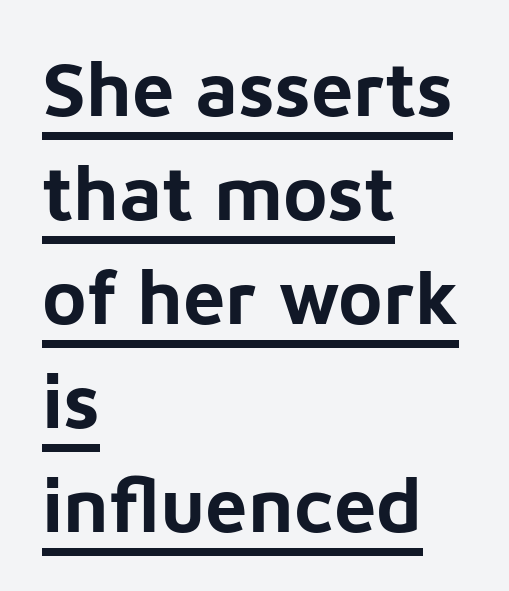
Q: Is the text bold? A: Yes.
Q: Is the text italic (slanted)? A: No, it is upright.
Q: Is the typeface a serif or a sans-serif typeface? A: Sans-serif.
Q: Is the text underlined? A: Yes.
Q: How is the paragraph aligned? A: Left-aligned.
Q: Is the spacing between letters normal or unusually wide? A: Normal.
Q: Is the spacing between lines tight, normal or loose? A: Normal.
Q: Width (condensed, normal, or wide)? A: Normal.
Q: Stroke contrast? A: Low.
Q: x-height? A: Medium.
Q: Monospaced? A: No.
